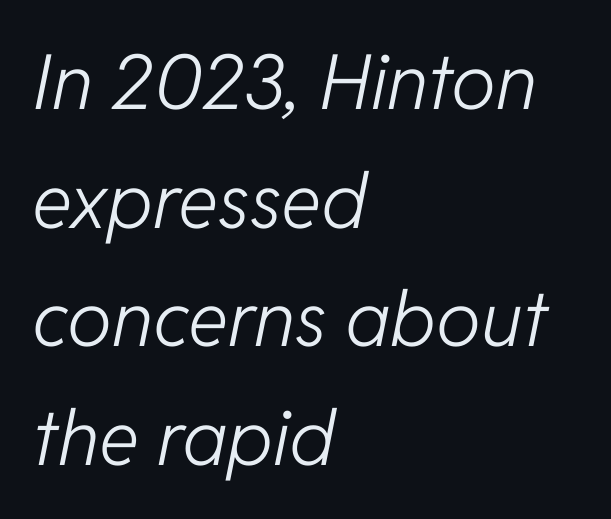
Q: Is the text bold? A: No.
Q: Is the text italic (slanted)? A: Yes, it leans right by about 11 degrees.
Q: Is the text underlined? A: No.
Q: How is the paragraph aligned? A: Left-aligned.
Q: Is the spacing between letters normal or unusually wide? A: Normal.
Q: Is the spacing between lines tight, normal or loose? A: Normal.
Q: Width (condensed, normal, or wide)? A: Normal.
Q: Stroke contrast? A: Low.
Q: x-height? A: Medium.
Q: Monospaced? A: No.
